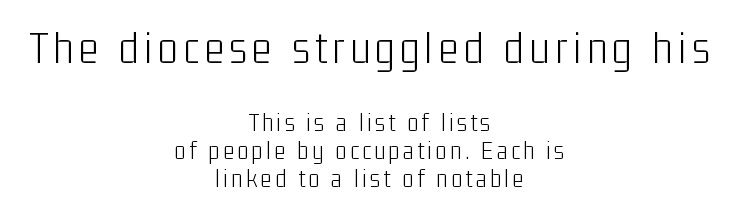
The image shows 47 px light, condensed sans-serif type, upright; set centered, tight line spacing (1.03x), not underlined; the first (top) block is 1.74x larger; low stroke contrast and a medium x-height.
